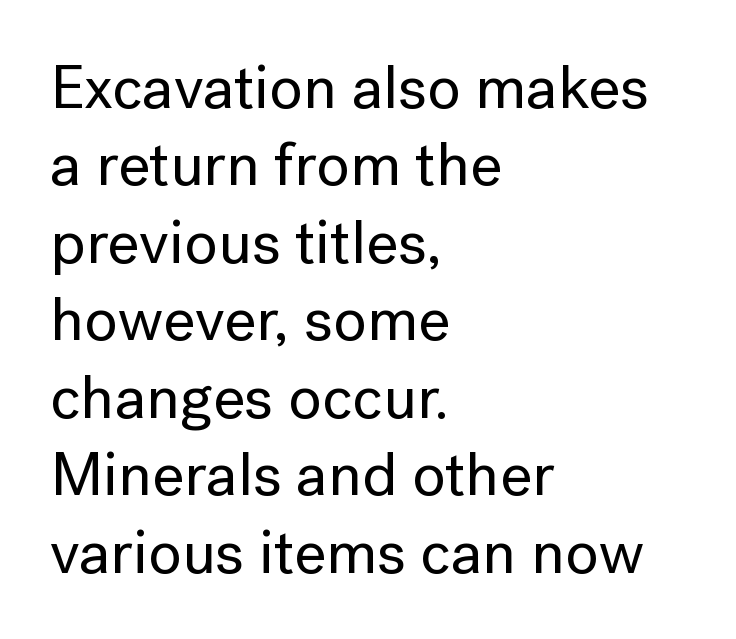
The image shows 62 px sans-serif type, upright; set left-aligned, normal line spacing (1.25x), normal letter spacing, not underlined; low stroke contrast and a medium x-height.
